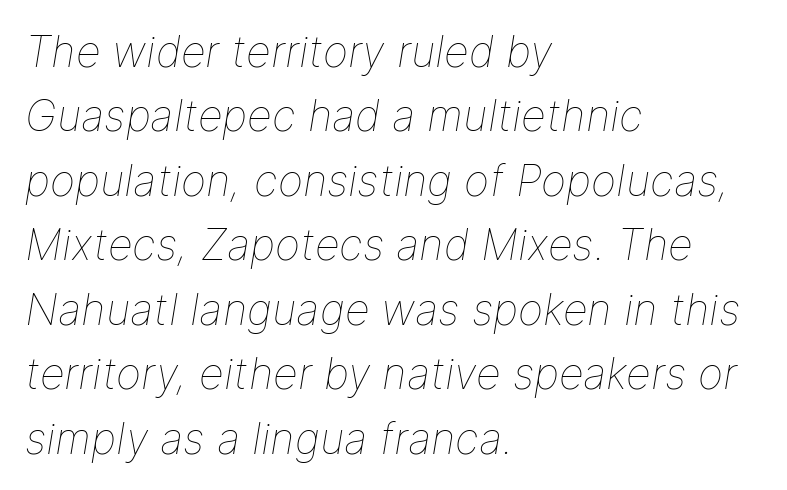
{"italic": "yes", "lean": "right", "slant_degrees": 9, "bold": "no", "weight": "thin", "width": "normal", "stroke_contrast": "low", "x_height": "medium", "monospaced": "no", "underline": "no", "align": "left", "line_spacing": "normal", "line_spacing_ratio": 1.5, "letter_spacing": "normal", "letter_spacing_em": 0.0, "glyph_px": 43}
